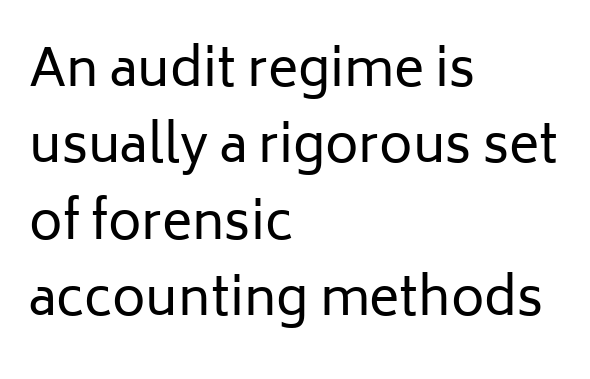
Q: Is the text bold? A: No.
Q: Is the text italic (slanted)? A: No, it is upright.
Q: Is the typeface a serif or a sans-serif typeface? A: Sans-serif.
Q: Is the text underlined? A: No.
Q: How is the paragraph aligned? A: Left-aligned.
Q: Is the spacing between letters normal or unusually wide? A: Normal.
Q: Is the spacing between lines tight, normal or loose? A: Normal.
Q: Width (condensed, normal, or wide)? A: Normal.
Q: Stroke contrast? A: Low.
Q: x-height? A: Medium.
Q: Monospaced? A: No.
